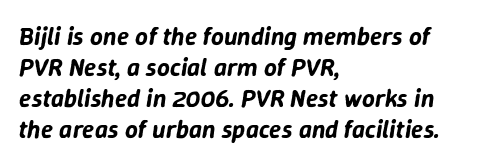
Letter spacing: default. Caption: multi-line text, flush left, ragged right. The rendering applies a slant to the glyphs. The strip under each line holds only bare page.
